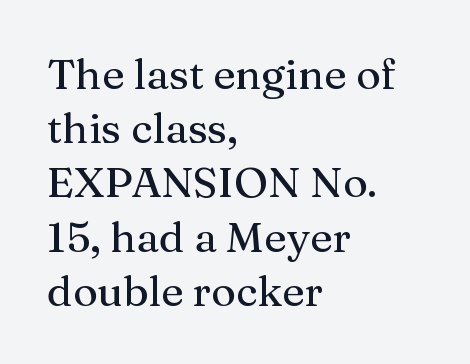
The image shows 42 px serif type, upright; set left-aligned, normal line spacing (1.29x), normal letter spacing, not underlined; medium stroke contrast and a medium x-height.
